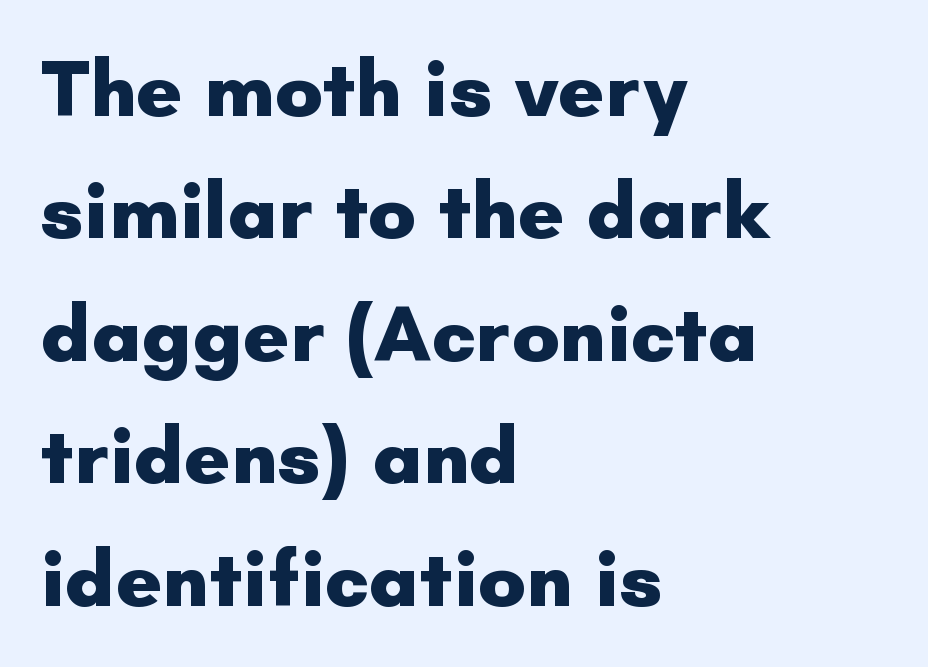
The image shows 80 px heavy sans-serif type, upright; set left-aligned, normal line spacing (1.53x), normal letter spacing, not underlined; low stroke contrast and a small x-height.
